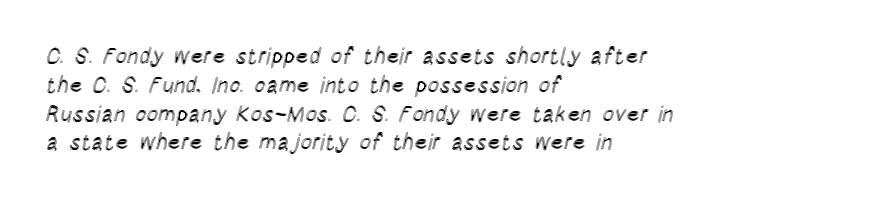
Descender tails drop into unmarked territory. Horizontal alignment here is leftward, the default for most running prose. Does extra space separate the letters? No, they use regular spacing. Evenly set lines give the paragraph a standard silhouette.
